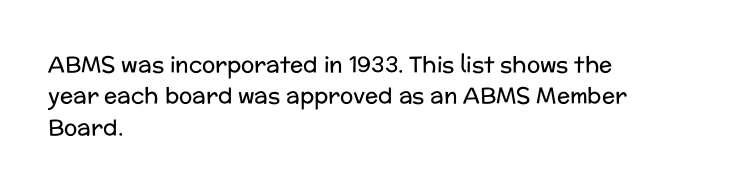
The image shows 22 px text type, upright; set left-aligned, normal line spacing (1.43x), normal letter spacing, not underlined.
